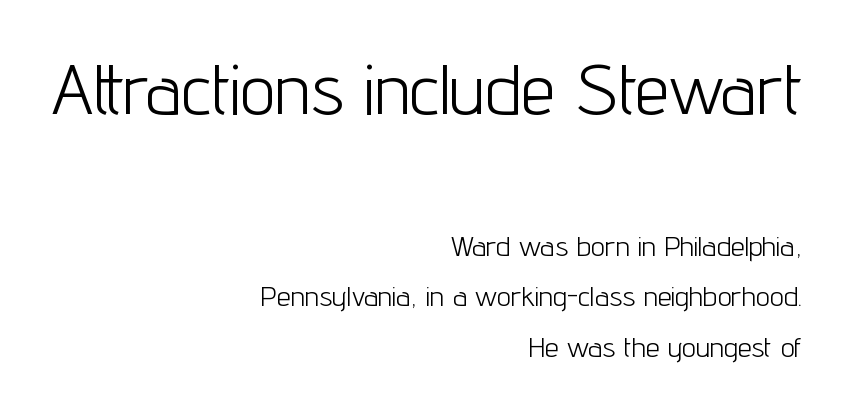
{"serif": "no", "italic": "no", "bold": "no", "weight": "light", "width": "condensed", "stroke_contrast": "low", "x_height": "medium", "monospaced": "no", "underline": "no", "align": "right", "line_spacing_ratio": 1.81, "letter_spacing": "normal", "letter_spacing_em": 0.0, "larger_block": "first", "size_ratio": 2.5, "glyph_px": 70}
